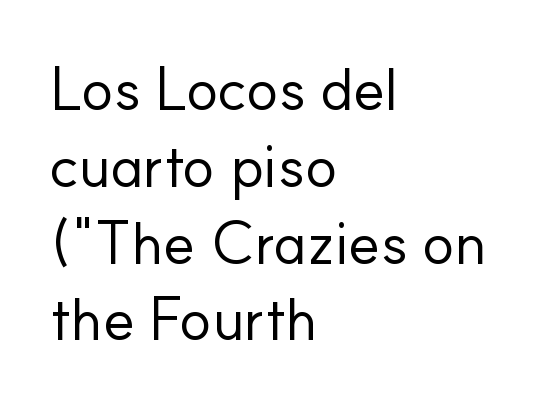
{"serif": "no", "italic": "no", "bold": "no", "weight": "regular", "width": "normal", "stroke_contrast": "low", "x_height": "small", "monospaced": "no", "underline": "no", "align": "left", "line_spacing": "normal", "line_spacing_ratio": 1.28, "letter_spacing": "normal", "letter_spacing_em": 0.0, "glyph_px": 60}
